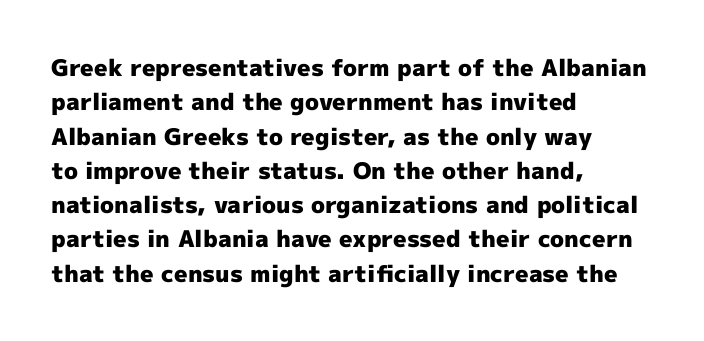
{"italic": "no", "bold": "yes", "underline": "no", "align": "left", "line_spacing": "normal", "line_spacing_ratio": 1.49, "letter_spacing": "normal", "letter_spacing_em": 0.0, "glyph_px": 23}
